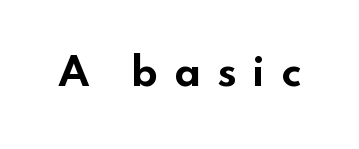
The image shows 38 px bold, wide sans-serif type, upright; set unusually wide letter spacing (+0.41 em), not underlined; low stroke contrast and a small x-height.
